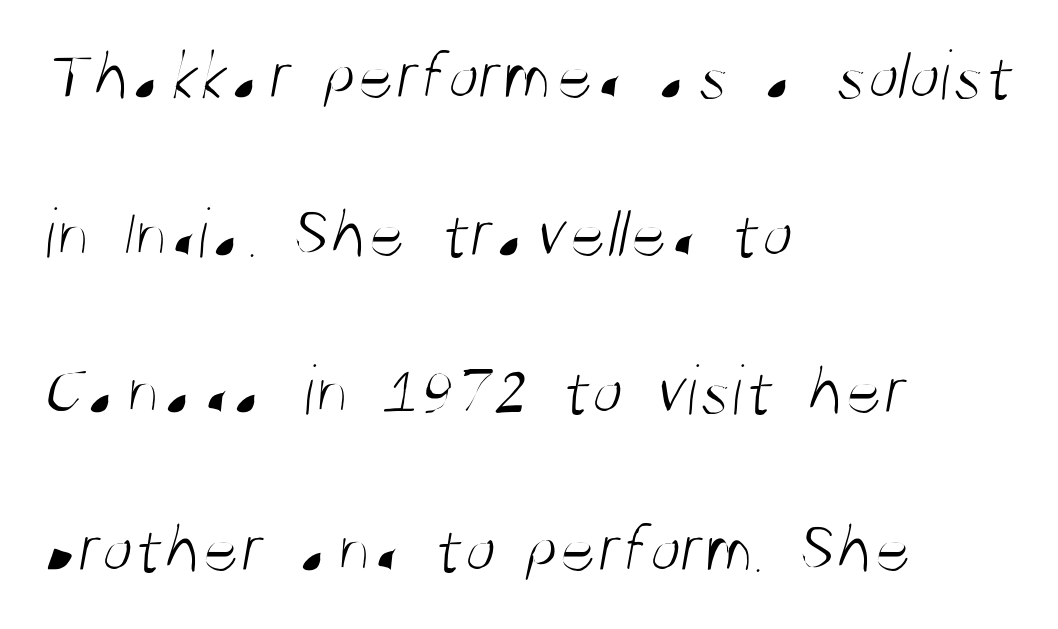
{"serif": "no", "bold": "no", "weight": "light", "width": "condensed", "stroke_contrast": "medium", "x_height": "large", "monospaced": "no", "underline": "no", "align": "left", "line_spacing": "loose", "line_spacing_ratio": 2.19, "letter_spacing": "normal", "letter_spacing_em": 0.0, "glyph_px": 72}
